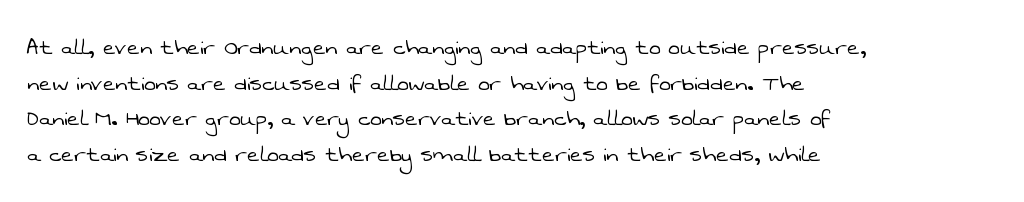
Q: Is the text bold? A: No.
Q: Is the text underlined? A: No.
Q: How is the paragraph aligned? A: Left-aligned.
Q: Is the spacing between letters normal or unusually wide? A: Normal.
Q: Is the spacing between lines tight, normal or loose? A: Normal.
